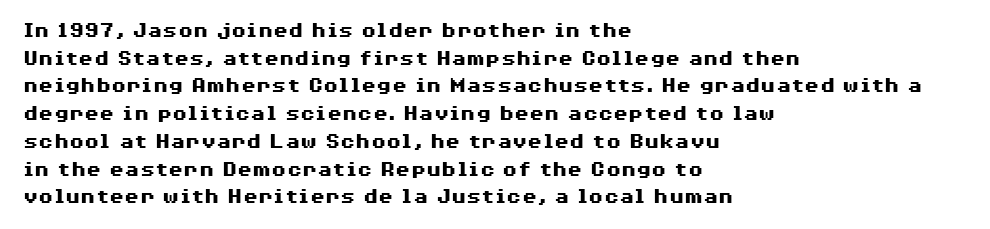
These words are printed bold, with thick strokes throughout. The string is rendered with underlining switched off. What's the leading like? Ordinary, nothing unusual. Tracking value appears to be zero — textbook default spacing. This rendering uses left alignment, leaving the right contour irregular. Every stem runs plumb, perpendicular to the baseline.
